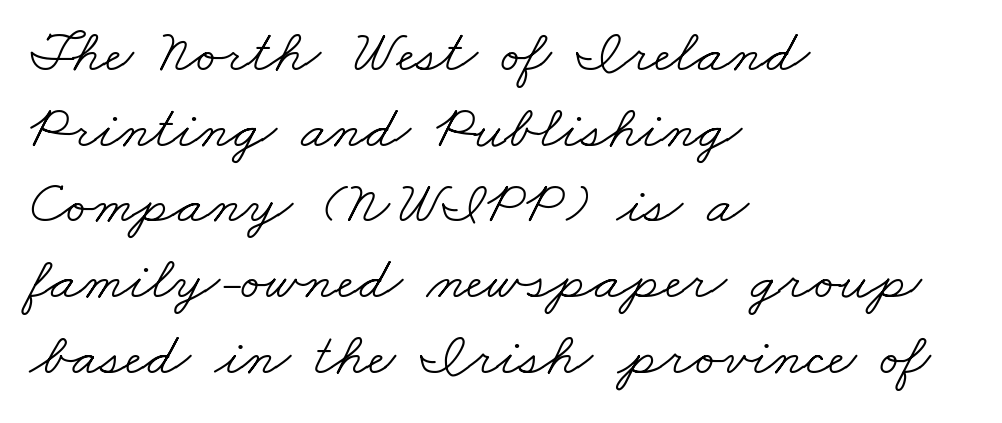
Q: Is the text bold? A: No.
Q: Is the typeface a serif or a sans-serif typeface? A: Serif.
Q: Is the text underlined? A: No.
Q: How is the paragraph aligned? A: Left-aligned.
Q: Is the spacing between letters normal or unusually wide? A: Normal.
Q: Width (condensed, normal, or wide)? A: Wide.
Q: Stroke contrast? A: Low.
Q: x-height? A: Small.
Q: Monospaced? A: No.
